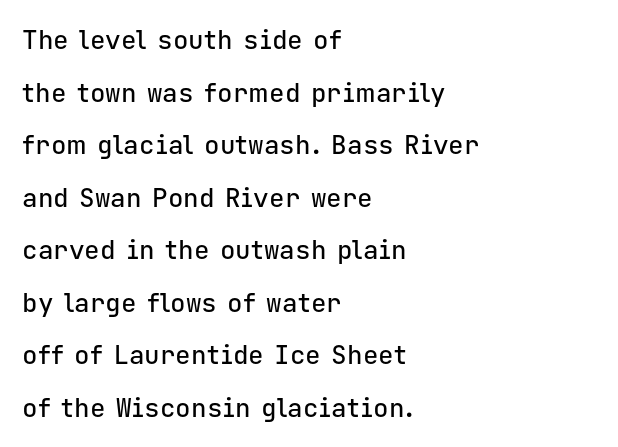
Typeset ragged right — the left edge is the straight one. Tall strokes in this sample are plumb rather than angled. Is there much room between lines? Yes — plenty of vertical air separates them. The area under the type is left untouched.
